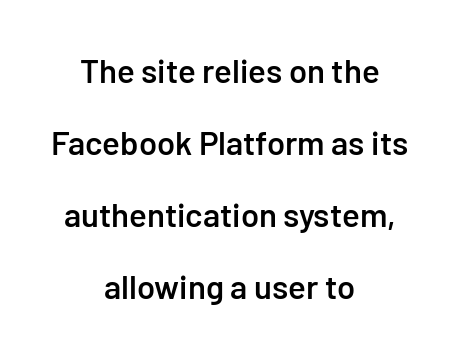
The text block is weighted toward neither margin, spreading evenly from the middle. A roman cut, with each character standing at attention. Words appear dense and cohesive because spacing is normal. Here the designer chose a conventional face with non-uniform glyph widths. Decoration check: the copy has no underline. Its strokes are somewhat broadened, the hallmark of semibold type.
